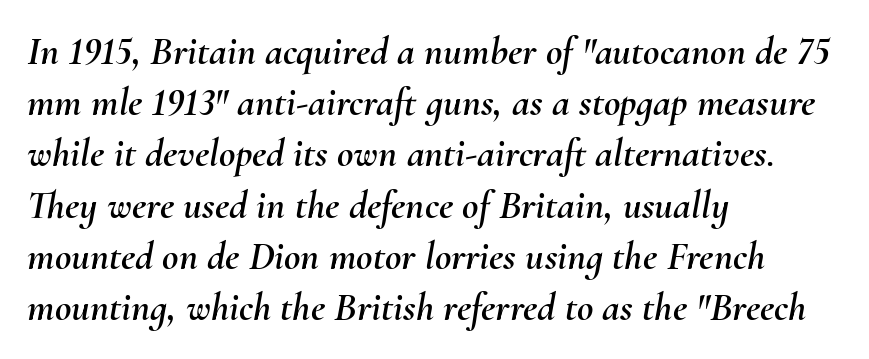
Compared with a centered layout, this one pins lines to the left instead. Each new line begins a customary step beneath the previous one. Descenders hang freely into open space. Do the characters align in a grid? No, the font is proportional.
